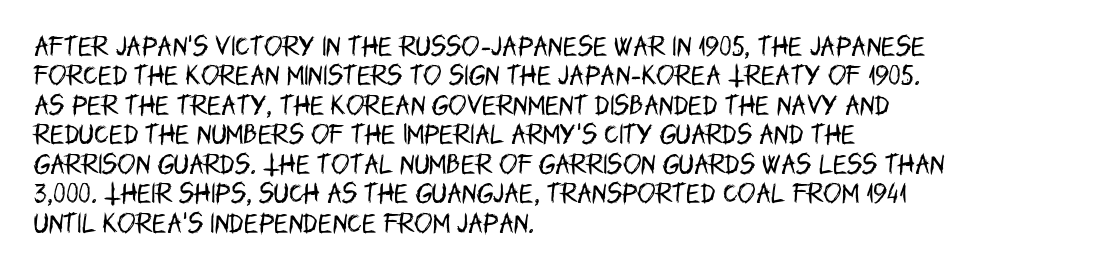
Q: Is the text bold? A: No.
Q: Is the text italic (slanted)? A: No, it is upright.
Q: Is the text underlined? A: No.
Q: How is the paragraph aligned? A: Left-aligned.
Q: Is the spacing between letters normal or unusually wide? A: Normal.
Q: Is the spacing between lines tight, normal or loose? A: Normal.
